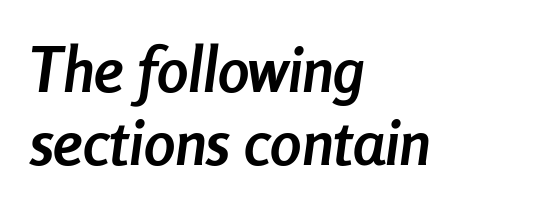
The rendering applies a slant to the glyphs. A clean baseline with only descenders dipping below it. Line beginnings align vertically; line endings do not. The face used here is rendered with its standard letterfit. You could not count columns in this text — the font is proportionally spaced. I'd describe the lettering as bold — thick and assertive.
